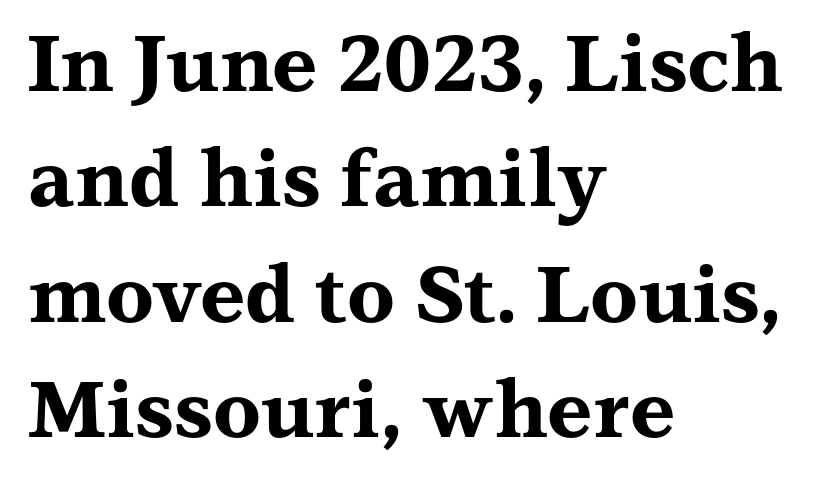
The image shows 78 px bold, wide serif type, upright; set left-aligned, normal line spacing (1.48x), normal letter spacing, not underlined; medium stroke contrast and a medium x-height.
